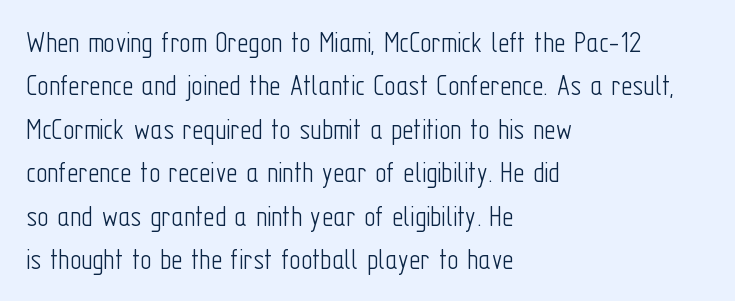
Q: Is the text bold? A: No.
Q: Is the text italic (slanted)? A: No, it is upright.
Q: Is the typeface a serif or a sans-serif typeface? A: Sans-serif.
Q: Is the text underlined? A: No.
Q: How is the paragraph aligned? A: Left-aligned.
Q: Is the spacing between letters normal or unusually wide? A: Normal.
Q: Is the spacing between lines tight, normal or loose? A: Normal.
Q: Width (condensed, normal, or wide)? A: Condensed.
Q: Stroke contrast? A: Low.
Q: x-height? A: Medium.
Q: Monospaced? A: No.
